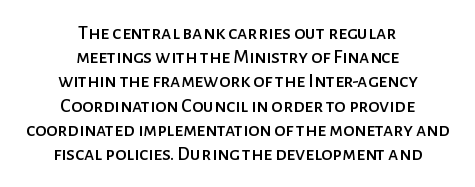
The image shows 20 px text type, upright; set centered, line spacing 1.21x, normal letter spacing, not underlined.
